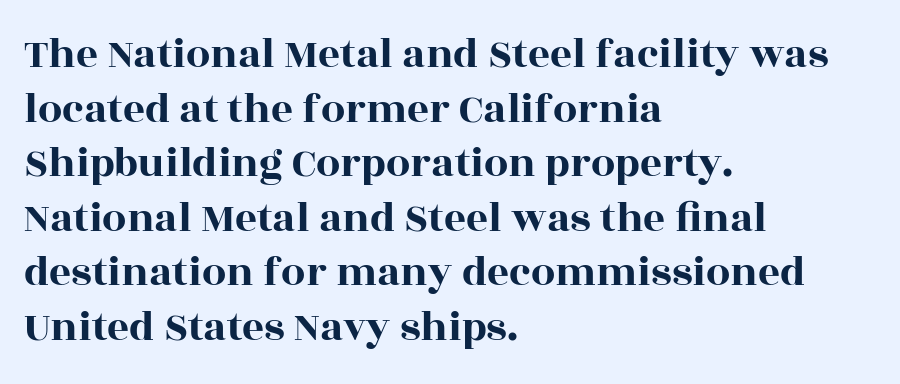
The image shows 43 px wide serif type, upright; set left-aligned, normal line spacing (1.27x), normal letter spacing, not underlined; a large x-height.
